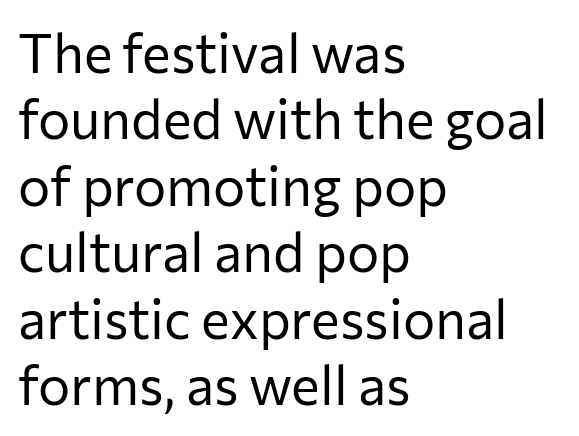
{"serif": "no", "italic": "no", "bold": "no", "weight": "regular", "width": "normal", "stroke_contrast": "low", "x_height": "medium", "monospaced": "no", "underline": "no", "align": "left", "line_spacing_ratio": 1.23, "letter_spacing": "normal", "letter_spacing_em": 0.0, "glyph_px": 54}
